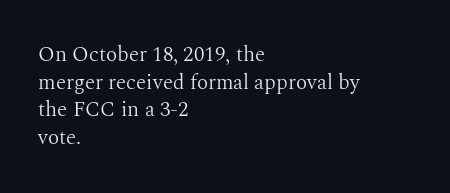
The image shows 21 px text type, upright; set left-aligned, normal line spacing (1.32x), normal letter spacing, not underlined.
